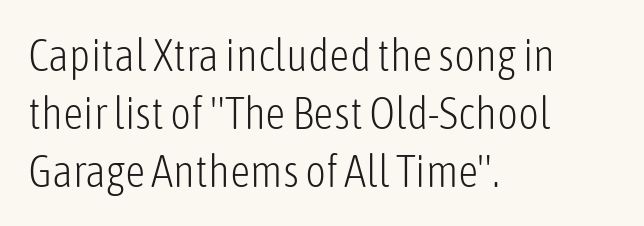
Q: Is the text bold? A: No.
Q: Is the text italic (slanted)? A: No, it is upright.
Q: Is the typeface a serif or a sans-serif typeface? A: Sans-serif.
Q: Is the text underlined? A: No.
Q: How is the paragraph aligned? A: Left-aligned.
Q: Is the spacing between letters normal or unusually wide? A: Normal.
Q: Is the spacing between lines tight, normal or loose? A: Normal.
Q: Width (condensed, normal, or wide)? A: Condensed.
Q: Stroke contrast? A: Low.
Q: x-height? A: Medium.
Q: Monospaced? A: No.
